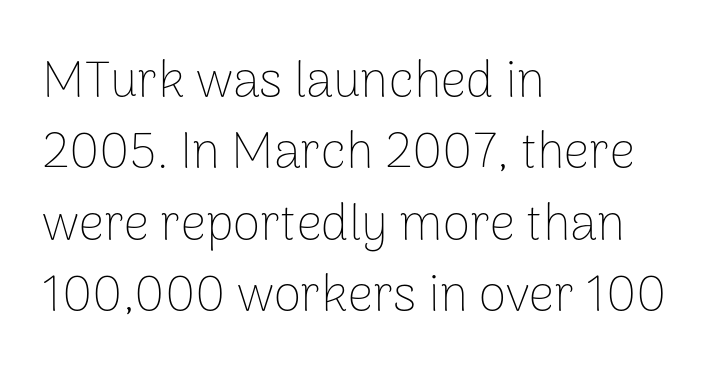
The image shows 50 px thin sans-serif type, upright; set left-aligned, normal line spacing (1.43x), normal letter spacing, not underlined; low stroke contrast and a medium x-height.
